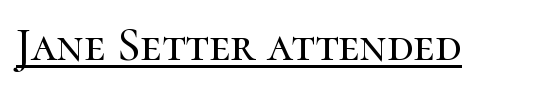
The image shows 47 px serif type, upright; set normal letter spacing, underlined; high stroke contrast and a medium x-height.
